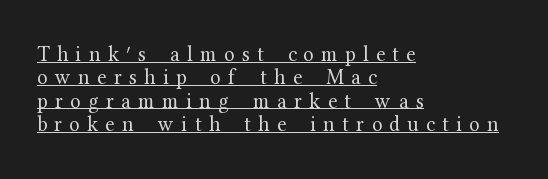
{"italic": "no", "bold": "no", "underline": "yes", "align": "left", "line_spacing": "tight", "line_spacing_ratio": 1.11, "letter_spacing": "wide", "letter_spacing_em": 0.35, "glyph_px": 21}
